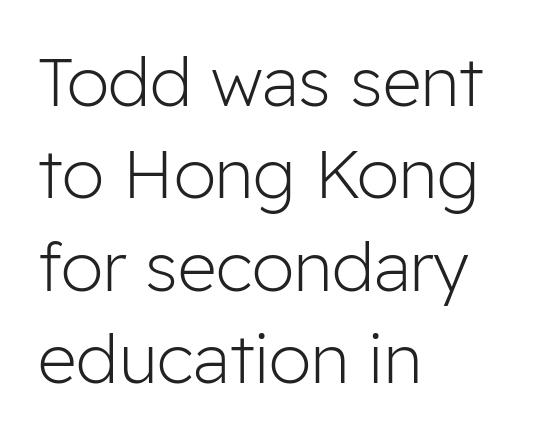
Inter-character spacing is left at the font's built-in metrics. Notice how descenders clear the ascenders below comfortably — that's standard leading. The font family rendered here belongs to the sans-serif group. Unlike italic type, these characters show no tilt at all.
